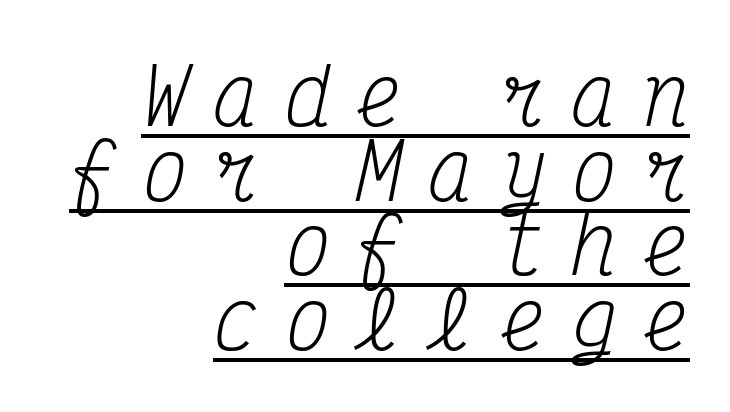
Looks like terminal output: every glyph gets an equal slot. Compared with a typical body face, this is equally light or lighter still. Does the lettering tilt? It does — this is italic. Tracking here is generous; glyphs stand well apart from one another. Compared with a flush-left layout, this one pins lines to the opposite, right side. Line spacing here is tight.
